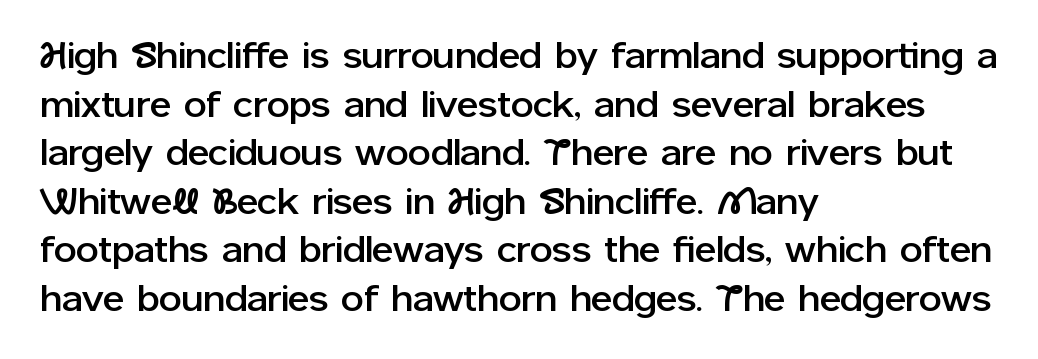
Left-aligned paragraph, ragged on the right. This is the regular roman posture of the typeface. Underlining? Definitely not there. The type is set solid horizontally, with unmodified tracking. Letterform terminals end flat and unadorned throughout the passage. Each letter keeps its own natural width here, so spacing adapts to shape.
